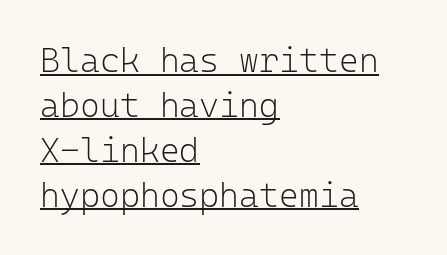
{"serif": "no", "italic": "no", "bold": "no", "weight": "light", "width": "normal", "stroke_contrast": "low", "x_height": "medium", "monospaced": "yes", "underline": "yes", "align": "left", "line_spacing": "normal", "line_spacing_ratio": 1.32, "letter_spacing": "normal", "letter_spacing_em": 0.0, "glyph_px": 34}
